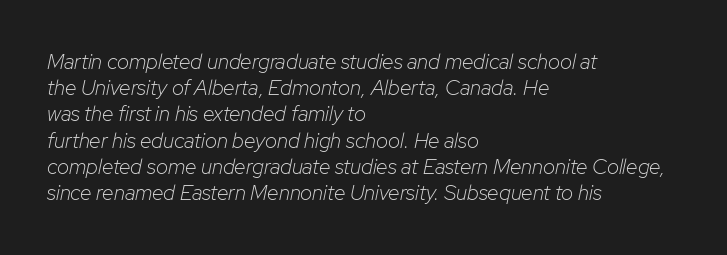
Q: Is the text bold? A: No.
Q: Is the text italic (slanted)? A: Yes, it leans right by about 12 degrees.
Q: Is the text underlined? A: No.
Q: How is the paragraph aligned? A: Left-aligned.
Q: Is the spacing between letters normal or unusually wide? A: Normal.
Q: Is the spacing between lines tight, normal or loose? A: Normal.
